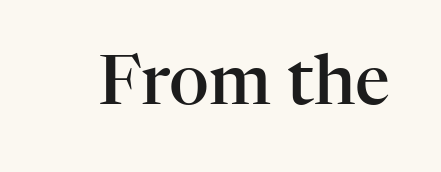
{"serif": "yes", "italic": "no", "bold": "semi", "weight": "semibold", "width": "normal", "stroke_contrast": "high", "x_height": "medium", "monospaced": "no", "underline": "no", "letter_spacing": "normal", "letter_spacing_em": 0.0, "glyph_px": 69}
